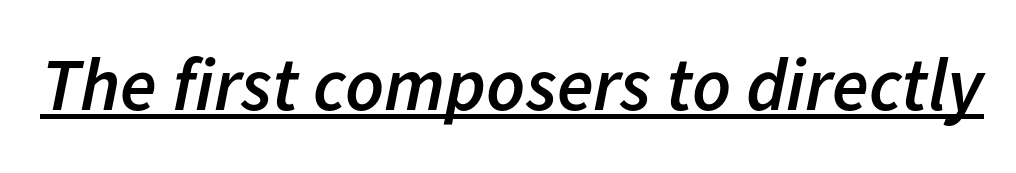
Stems and bowls a touch heavier than normal — semibold. Honestly, the letter spacing is just normal — you wouldn't notice it. The passage shown is typed in a proportional face where columns would drift. An italicized treatment has been applied to the whole sample. Glance below the letters and you will spot a drawn line.
